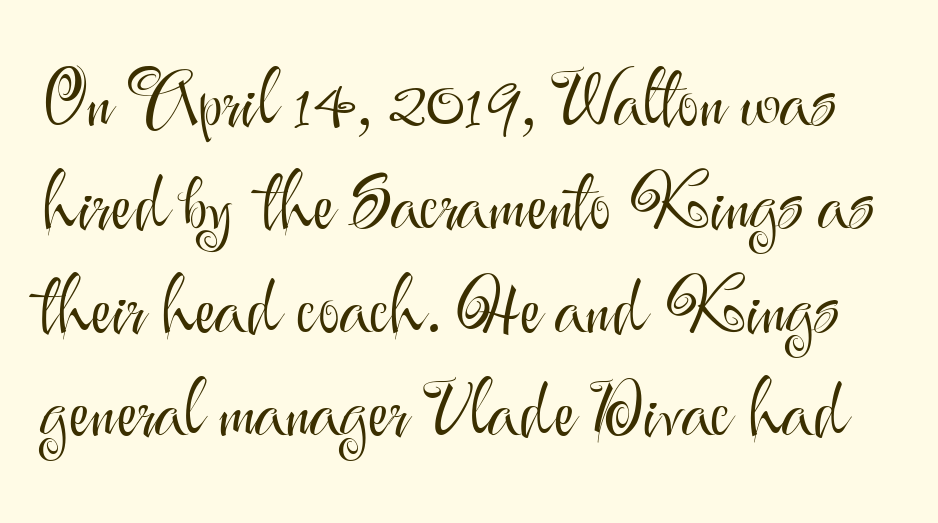
{"serif": "no", "bold": "no", "weight": "light", "width": "normal", "stroke_contrast": "medium", "x_height": "small", "monospaced": "no", "underline": "no", "line_spacing": "normal", "line_spacing_ratio": 1.38, "letter_spacing": "normal", "letter_spacing_em": 0.0, "glyph_px": 75}
